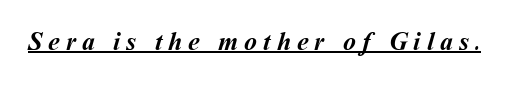
Glance below the letters and you will spot a drawn line. Does the weight exceed regular? Yes, all the way to bold. The type is letterspaced generously, with wide tracking.
